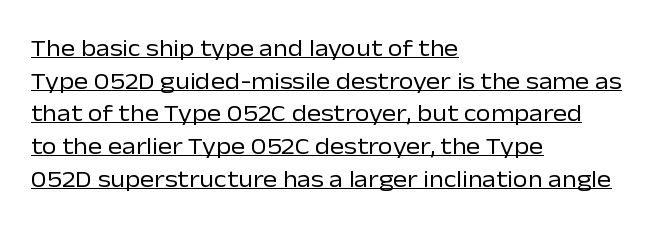
Q: Is the text bold? A: No.
Q: Is the text italic (slanted)? A: No, it is upright.
Q: Is the text underlined? A: Yes.
Q: How is the paragraph aligned? A: Left-aligned.
Q: Is the spacing between letters normal or unusually wide? A: Normal.
Q: Is the spacing between lines tight, normal or loose? A: Normal.
